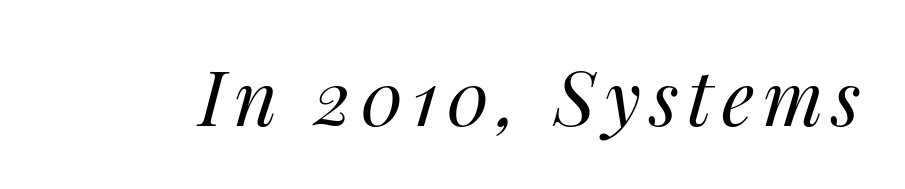
These glyphs show unthickened strokes, regular width or finer. The face used here has a pronounced slope to its letters. Words float on clear page, feet unadorned. Is this a fixed-width face? No — the glyphs have proportional, varying widths.
